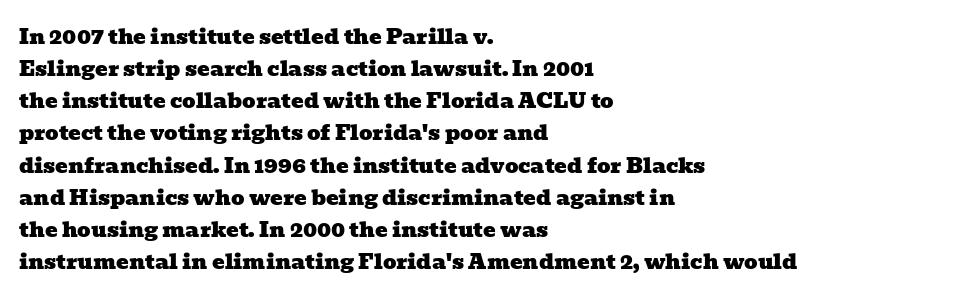
The image shows 21 px text type; set left-aligned, normal line spacing (1.53x), normal letter spacing, not underlined.
